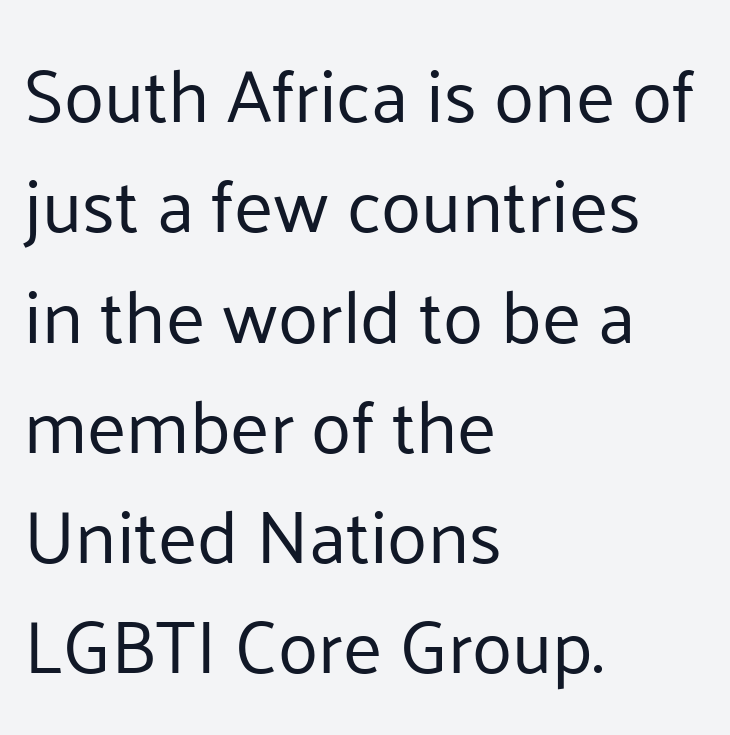
The image shows 74 px regular-weight sans-serif type, upright; set left-aligned, normal line spacing (1.49x), normal letter spacing, not underlined; low stroke contrast and a medium x-height.
